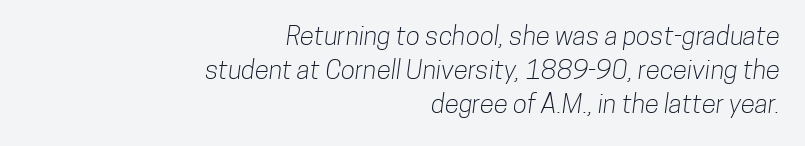
The image shows 26 px text type; set right-aligned, normal line spacing (1.31x), normal letter spacing, not underlined.
